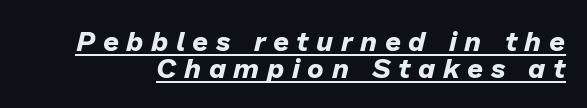
{"italic": "yes", "lean": "right", "slant_degrees": 13, "bold": "yes", "weight": "bold", "width": "normal", "stroke_contrast": "low", "x_height": "medium", "monospaced": "no", "underline": "yes", "line_spacing": "tight", "line_spacing_ratio": 0.97, "letter_spacing": "wide", "letter_spacing_em": 0.27, "glyph_px": 28}
